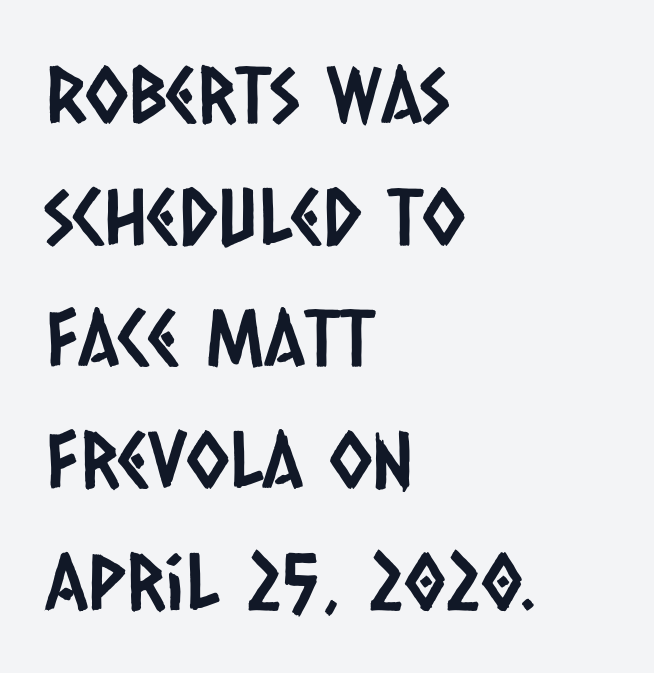
The image shows 78 px condensed sans-serif type; set left-aligned, normal line spacing (1.56x), normal letter spacing, not underlined; low stroke contrast and a large x-height.
